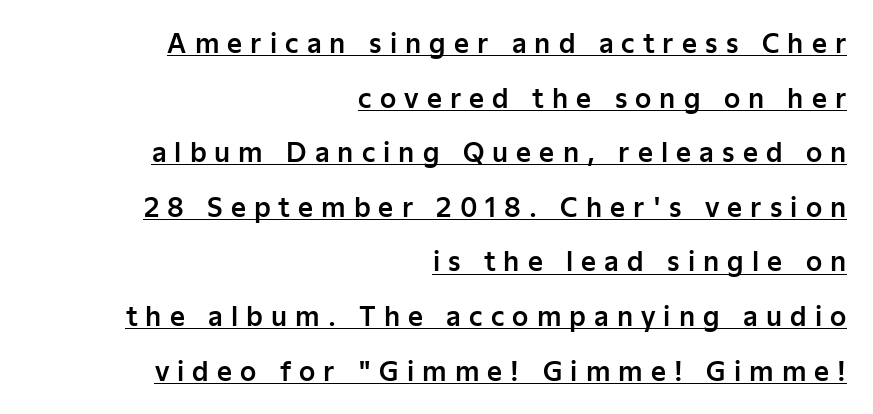
If you measured baseline to baseline, you'd find a long distance. Every word sits above its own underline. These lines have a slow, spaced-out rhythm from letter to letter. The font's upright variant was chosen for this text. Where is the straight margin? On the right.
